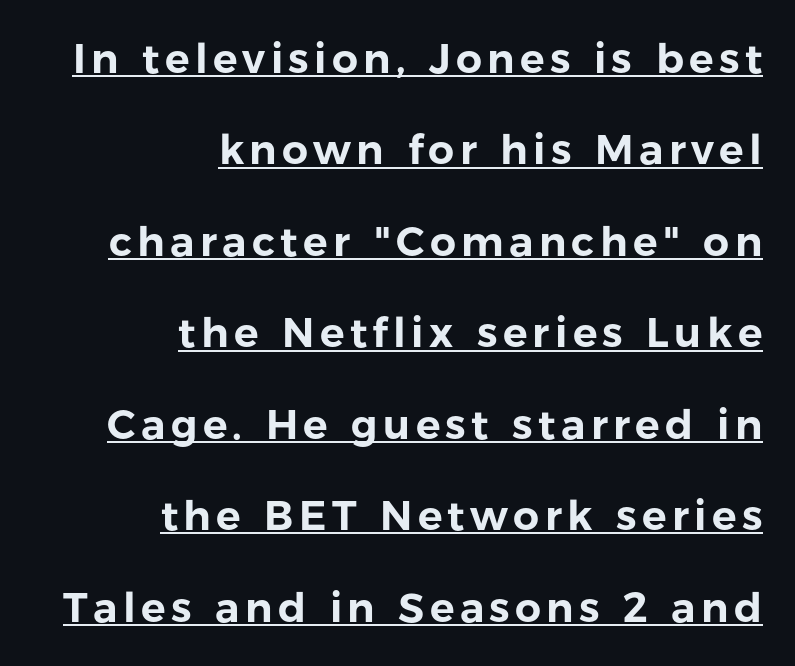
The image shows 41 px sans-serif type, upright; set right-aligned, loose line spacing (2.23x), underlined; low stroke contrast and a medium x-height.
